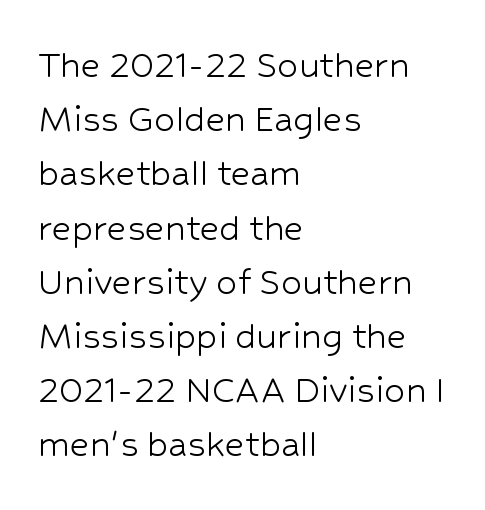
The image shows 42 px light sans-serif type, upright; set left-aligned, normal line spacing (1.29x), normal letter spacing, not underlined; low stroke contrast and a medium x-height.
